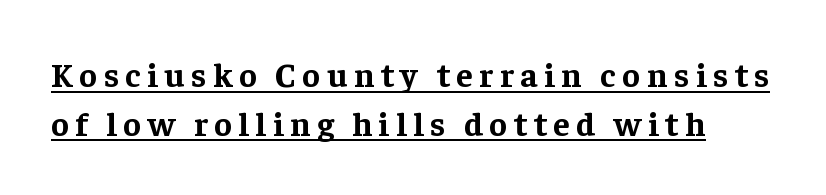
{"serif": "yes", "italic": "no", "bold": "yes", "weight": "bold", "width": "normal", "stroke_contrast": "low", "x_height": "medium", "monospaced": "no", "underline": "yes", "line_spacing": "normal", "line_spacing_ratio": 1.43, "glyph_px": 34}
